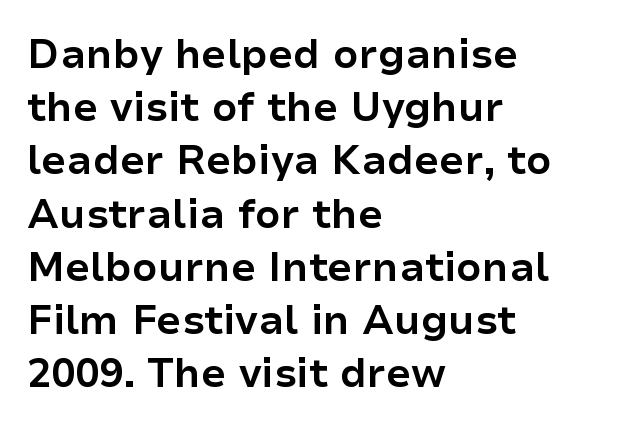
The image shows 40 px bold sans-serif type, upright; set left-aligned, normal line spacing (1.33x), normal letter spacing, not underlined; low stroke contrast and a medium x-height.
